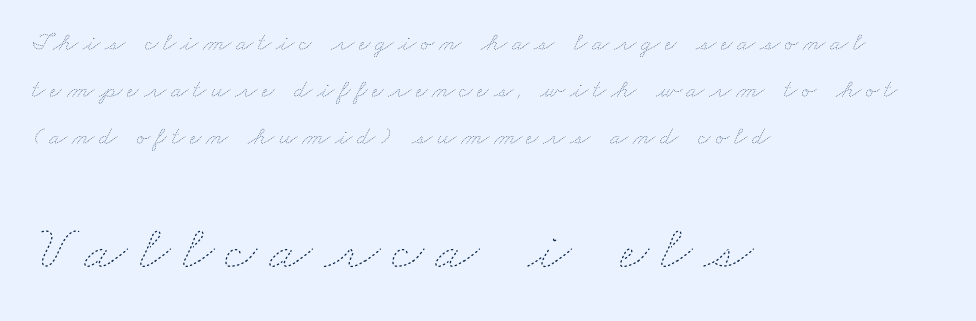
{"bold": "no", "weight": "thin", "width": "wide", "stroke_contrast": "low", "x_height": "small", "monospaced": "no", "underline": "no", "align": "left", "line_spacing_ratio": 1.8, "larger_block": "second", "size_ratio": 2.46, "glyph_px": 64}
